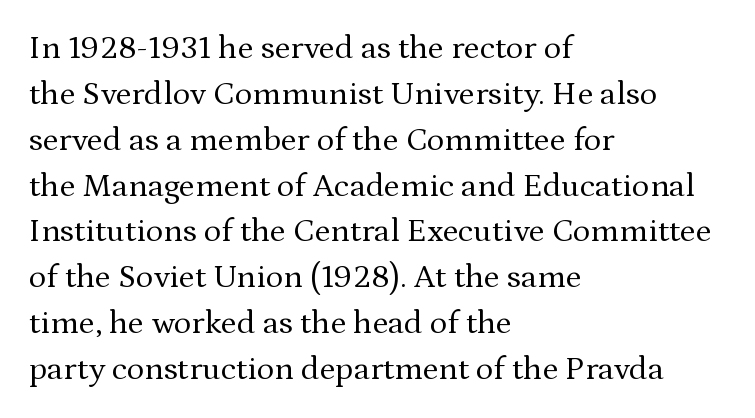
The leading is moderate, giving the passage an even texture. A typesetter would call this zero additional tracking. This is serif lettering, the kind often seen in printed books. Varying glyph widths throughout — classic text-font behaviour.
